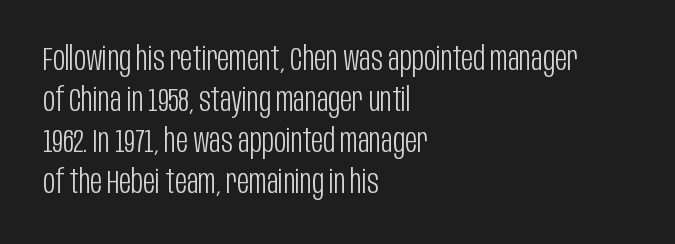
{"serif": "no", "italic": "no", "bold": "no", "weight": "light", "width": "condensed", "stroke_contrast": "low", "x_height": "large", "monospaced": "no", "underline": "no", "align": "left", "line_spacing_ratio": 1.24, "letter_spacing": "normal", "letter_spacing_em": 0.0, "glyph_px": 33}
